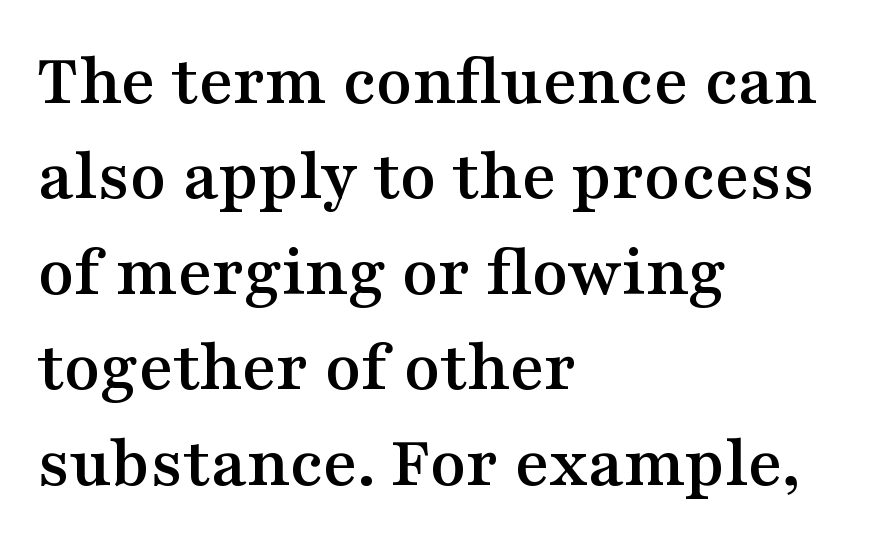
Q: Is the text italic (slanted)? A: No, it is upright.
Q: Is the typeface a serif or a sans-serif typeface? A: Serif.
Q: Is the text underlined? A: No.
Q: How is the paragraph aligned? A: Left-aligned.
Q: Is the spacing between letters normal or unusually wide? A: Normal.
Q: Is the spacing between lines tight, normal or loose? A: Normal.
Q: Width (condensed, normal, or wide)? A: Wide.
Q: Stroke contrast? A: Medium.
Q: x-height? A: Medium.
Q: Monospaced? A: No.
